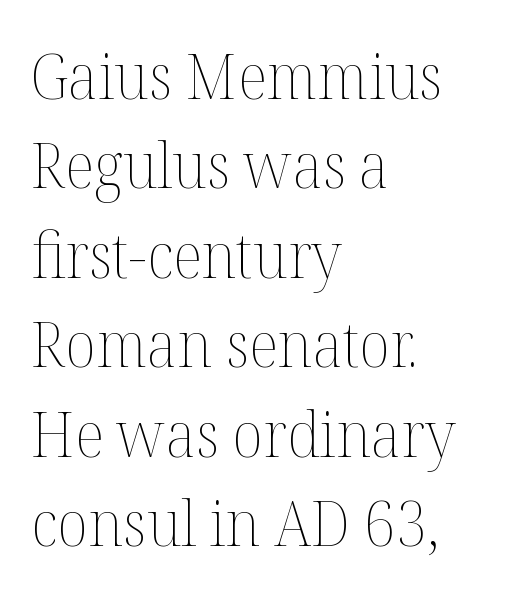
{"italic": "no", "bold": "no", "weight": "thin", "width": "normal", "stroke_contrast": "medium", "x_height": "medium", "monospaced": "no", "underline": "no", "align": "left", "line_spacing": "normal", "line_spacing_ratio": 1.42, "letter_spacing": "normal", "letter_spacing_em": 0.0, "glyph_px": 63}
